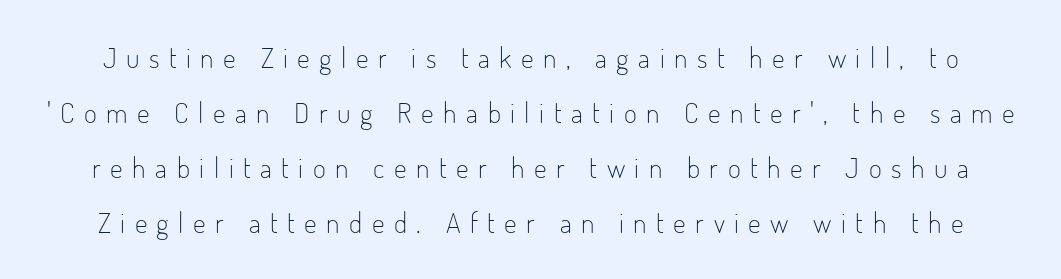
{"serif": "no", "italic": "no", "bold": "no", "weight": "light", "width": "condensed", "stroke_contrast": "low", "x_height": "small", "monospaced": "no", "underline": "no", "line_spacing": "loose", "line_spacing_ratio": 1.96, "letter_spacing": "wide", "letter_spacing_em": 0.34, "glyph_px": 28}
